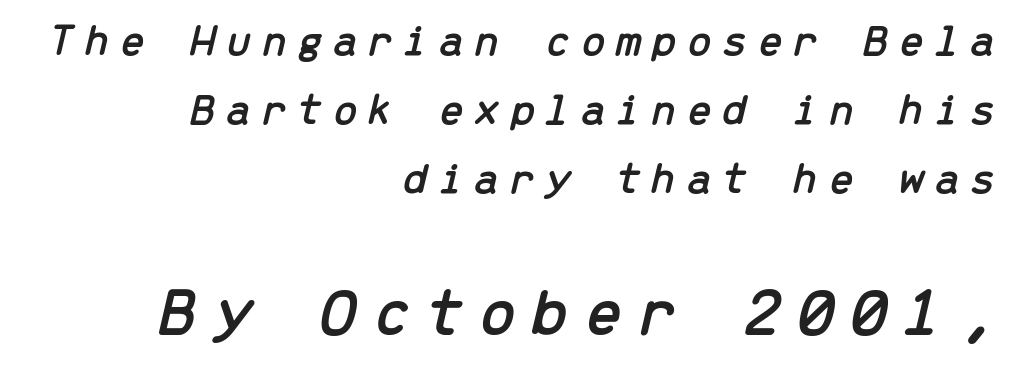
{"italic": "yes", "lean": "right", "slant_degrees": 13, "width": "normal", "stroke_contrast": "low", "x_height": "medium", "monospaced": "yes", "underline": "no", "align": "right", "line_spacing": "normal", "line_spacing_ratio": 1.5, "letter_spacing": "wide", "letter_spacing_em": 0.21, "larger_block": "second", "size_ratio": 1.5, "glyph_px": 69}
